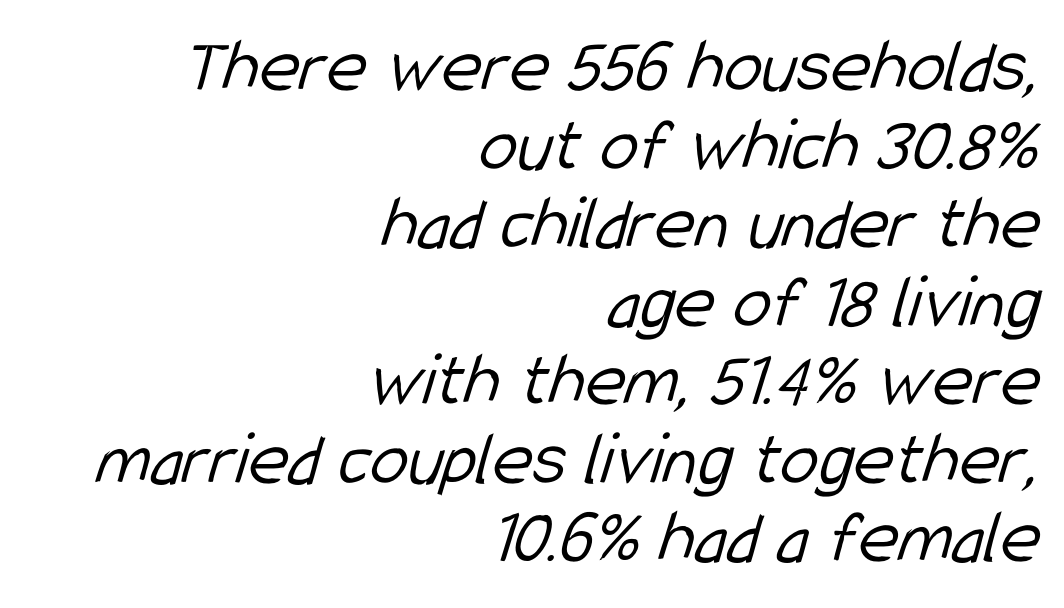
The image shows 77 px light, condensed sans-serif type; set right-aligned, tight line spacing (1.02x), normal letter spacing, not underlined; low stroke contrast and a medium x-height.
